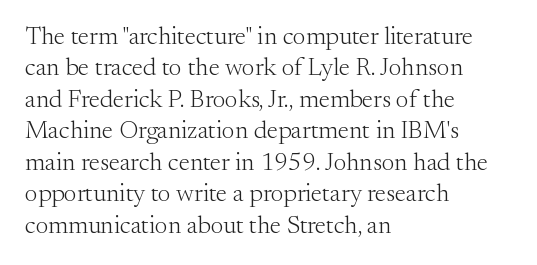
The image shows 25 px text type, upright; set left-aligned, normal line spacing (1.26x), normal letter spacing, not underlined.
